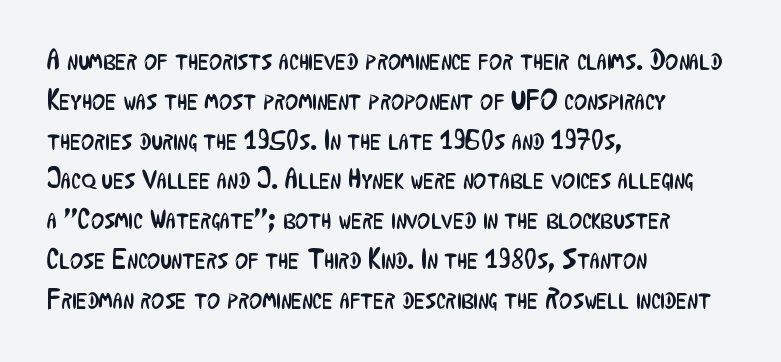
The image shows 28 px regular-weight, condensed sans-serif type, upright; set left-aligned, normal line spacing (1.42x), normal letter spacing, not underlined; low stroke contrast and a medium x-height.
